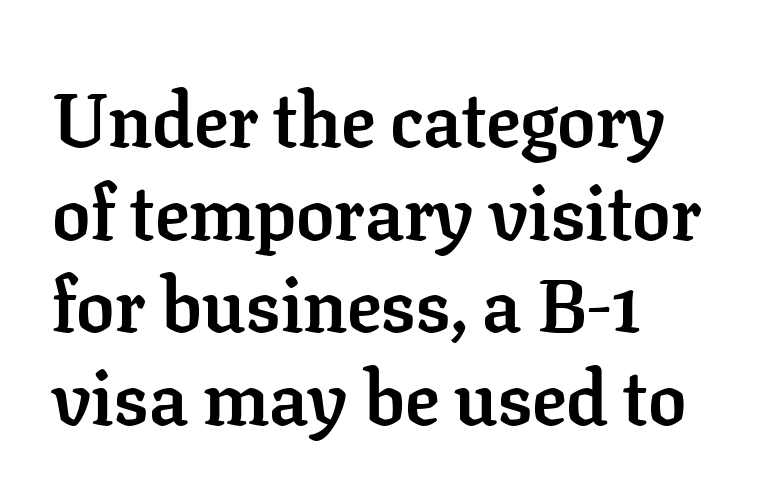
The image shows 76 px semibold serif type, upright; set left-aligned, line spacing 1.22x, normal letter spacing, not underlined; low stroke contrast and a medium x-height.
